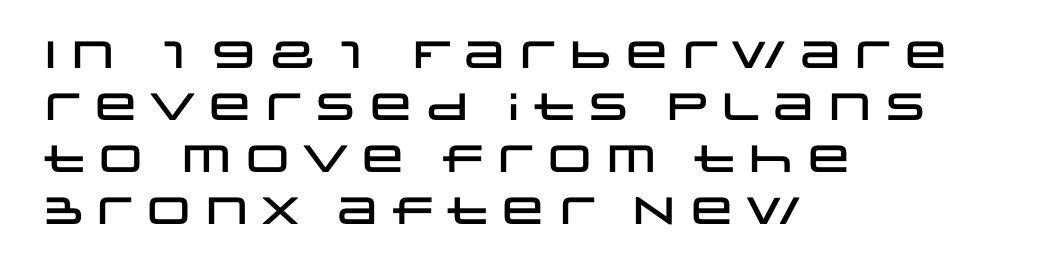
Observe the ordinary spacing: letters are neighbours, not strangers. Is this a fixed-width face? No — the glyphs have proportional, varying widths. Regarding serifs, this sample does without them. The passage shown is not underscored anywhere. The passage is arranged the way most books set body copy — flush left.
